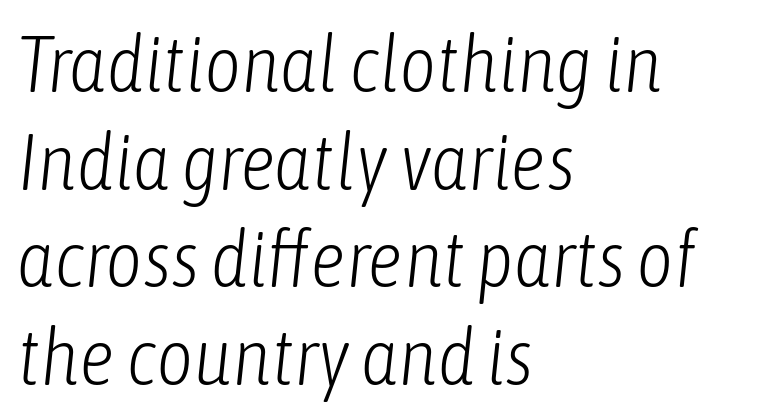
Q: Is the text bold? A: No.
Q: Is the text italic (slanted)? A: Yes, it leans right by about 6 degrees.
Q: Is the text underlined? A: No.
Q: How is the paragraph aligned? A: Left-aligned.
Q: Is the spacing between letters normal or unusually wide? A: Normal.
Q: Width (condensed, normal, or wide)? A: Condensed.
Q: Stroke contrast? A: Low.
Q: x-height? A: Medium.
Q: Monospaced? A: No.
